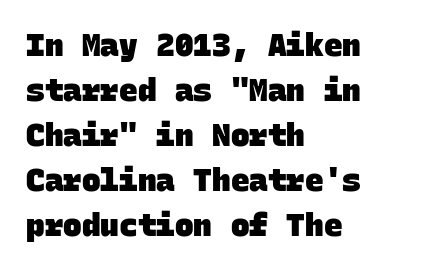
Q: Is the text bold? A: Yes.
Q: Is the typeface a serif or a sans-serif typeface? A: Sans-serif.
Q: Is the text underlined? A: No.
Q: How is the paragraph aligned? A: Left-aligned.
Q: Is the spacing between letters normal or unusually wide? A: Normal.
Q: Is the spacing between lines tight, normal or loose? A: Normal.
Q: Width (condensed, normal, or wide)? A: Normal.
Q: Stroke contrast? A: Low.
Q: x-height? A: Large.
Q: Monospaced? A: Yes.
